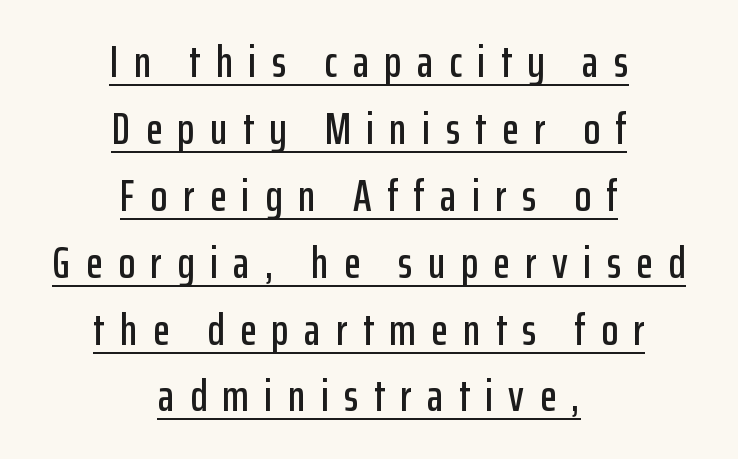
{"serif": "no", "italic": "no", "width": "condensed", "stroke_contrast": "low", "x_height": "medium", "monospaced": "no", "underline": "yes", "align": "center", "line_spacing": "normal", "line_spacing_ratio": 1.52, "letter_spacing": "wide", "letter_spacing_em": 0.35, "glyph_px": 44}
